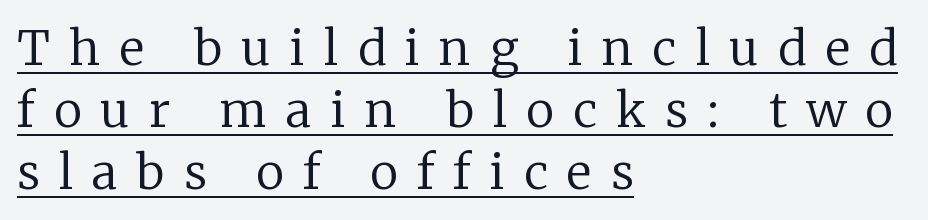
The image shows 48 px regular-weight serif type, upright; set left-aligned, normal line spacing (1.29x), unusually wide letter spacing (+0.4 em), underlined; low stroke contrast and a medium x-height.
